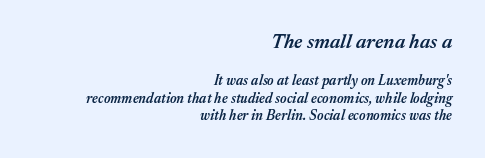
The image shows 20 px text type, italic (leaning right); set right-aligned, normal line spacing (1.26x), normal letter spacing, not underlined; the first (top) block is 1.43x larger.
